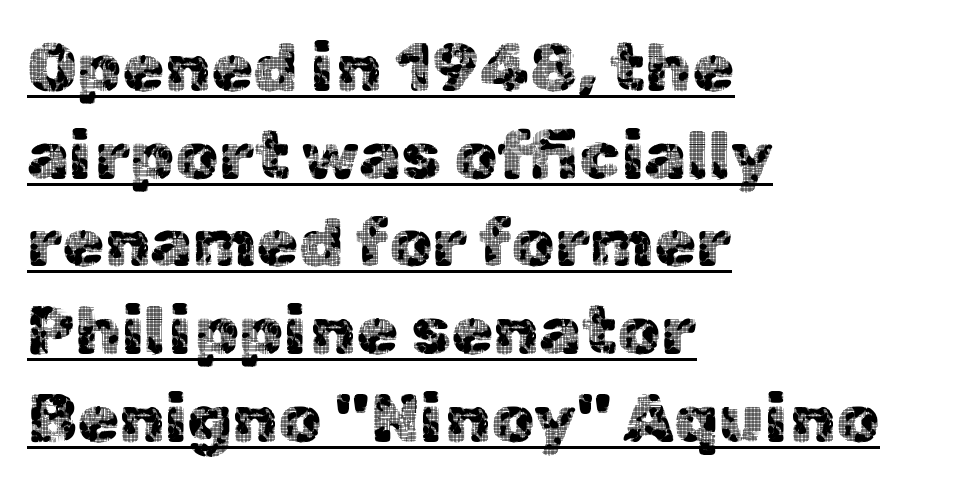
The image shows 68 px sans-serif type, upright; set left-aligned, normal line spacing (1.29x), normal letter spacing, underlined; a medium x-height.
